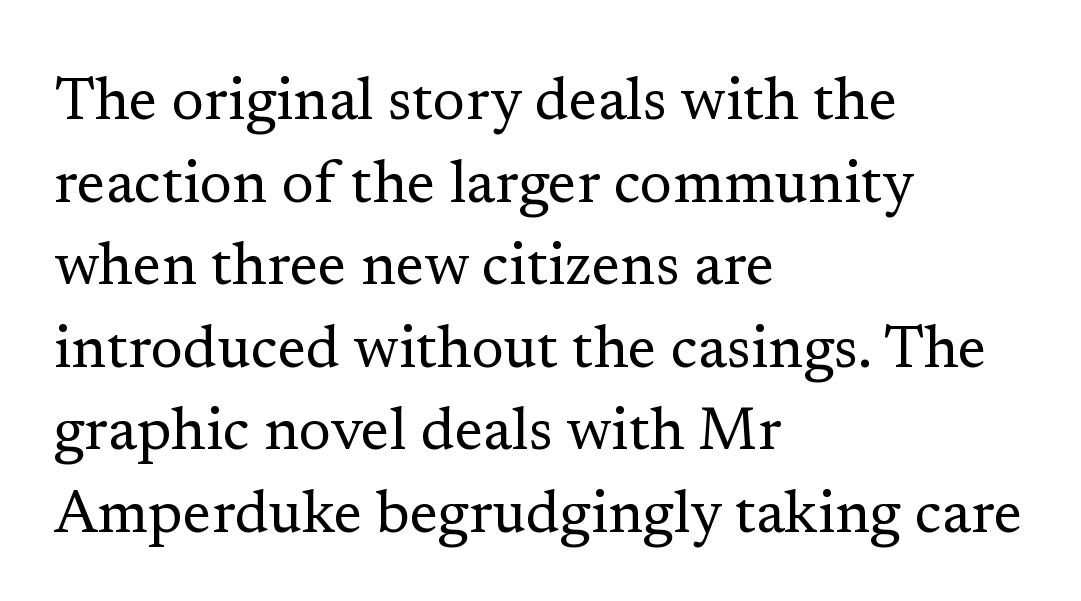
No heavy texture on the line: the type isn't bold. The passage shown stacks its lines at a standard gap. Compared with a centered layout, this one pins lines to the left instead. Examine the stroke ends and you'll spot serifs. The area under the type is left untouched.
